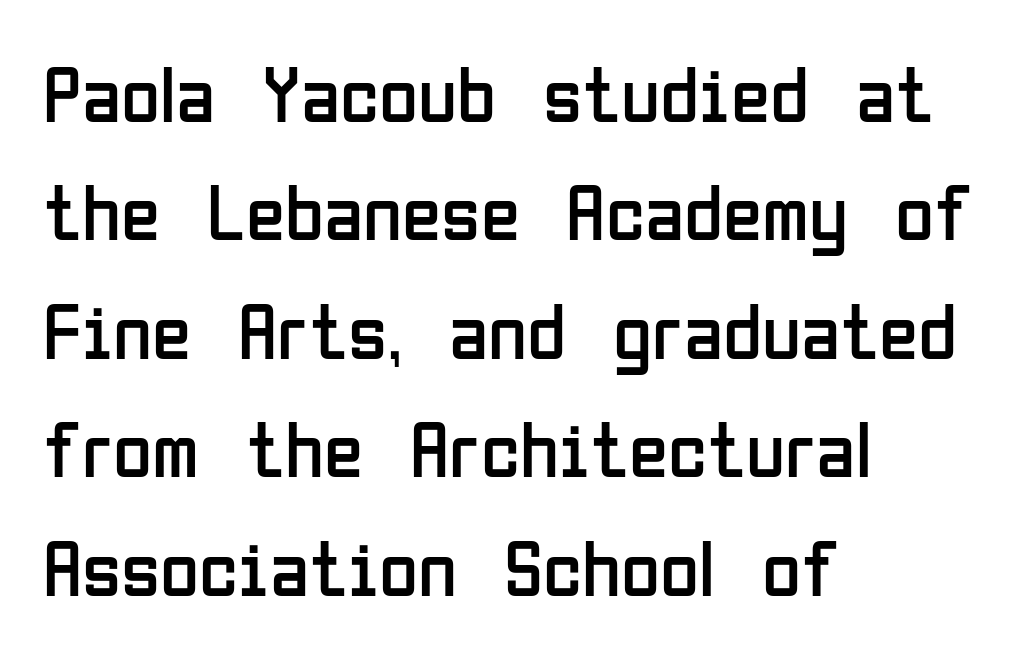
The image shows 80 px regular-weight, condensed sans-serif type, upright; set left-aligned, normal line spacing (1.48x), normal letter spacing, not underlined; low stroke contrast and a medium x-height.
